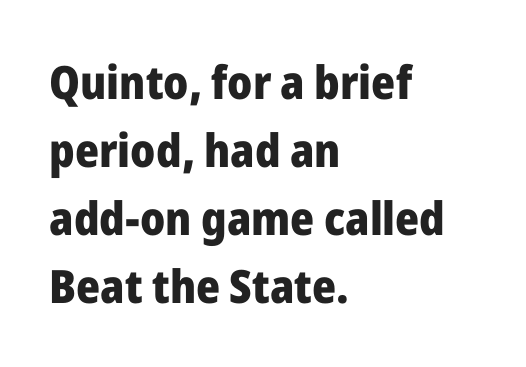
{"serif": "no", "italic": "no", "bold": "yes", "weight": "heavy", "width": "normal", "stroke_contrast": "low", "x_height": "medium", "monospaced": "no", "underline": "no", "align": "left", "line_spacing": "normal", "line_spacing_ratio": 1.48, "letter_spacing": "normal", "letter_spacing_em": 0.0, "glyph_px": 46}
